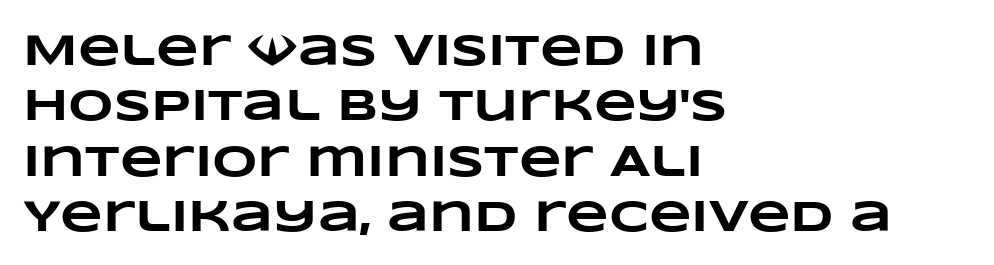
{"bold": "yes", "weight": "heavy", "width": "wide", "stroke_contrast": "low", "x_height": "large", "monospaced": "no", "underline": "no", "align": "left", "line_spacing": "normal", "line_spacing_ratio": 1.26, "letter_spacing": "normal", "letter_spacing_em": 0.0, "glyph_px": 44}
